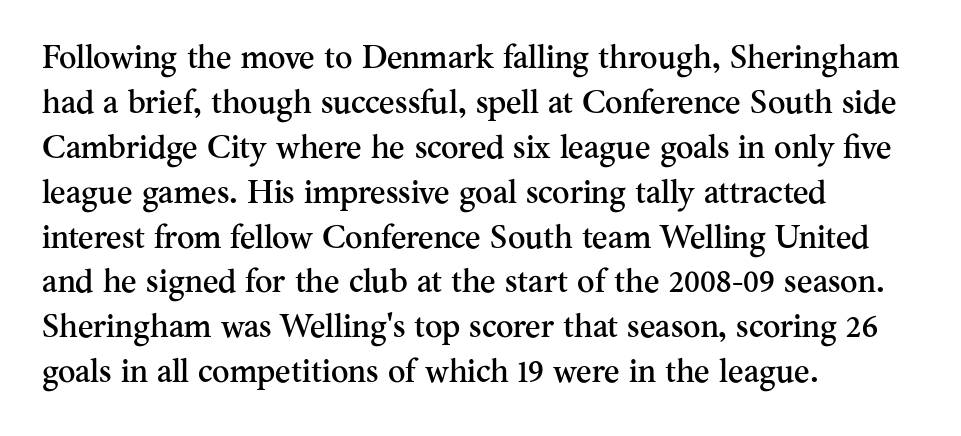
The type is set solid horizontally, with unmodified tracking. I'd call this a serif setting — the letters wear small feet. It's the straight-up-and-down kind of type. Underlining? Definitely not there. Each line starts at the same left margin while the right side varies. A typesetter would call this leading conventional body-copy spacing.
